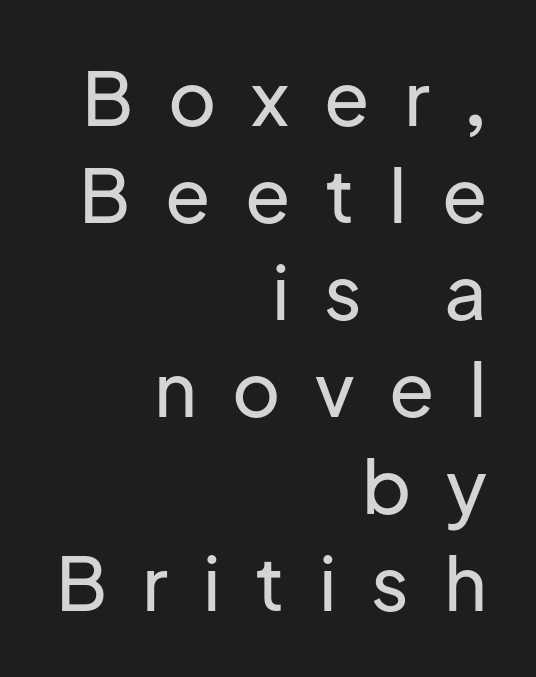
Bare-footed words on every line. In CSS terms this would be text-align: right. Tracking here is generous; glyphs stand well apart from one another. This rendering employs a face without finishing strokes, i.e., a sans-serif. The lettering holds an erect, upright posture throughout. Looks like regular typesetting: each glyph gets only the width it needs.
